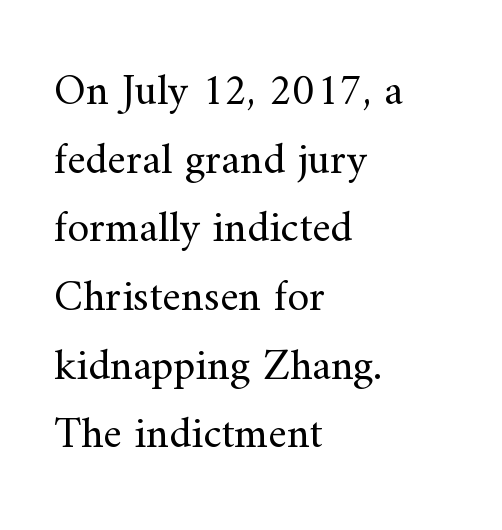
Summary of weight: not heavy and not bold. Does the type have serifs? Yes, each stem ends in a small foot. Think of a printed novel: that variable character pitch is what you see here. The strip under each line holds only bare page. The lettering stays uniformly vertical, giving the passage a roman look.
